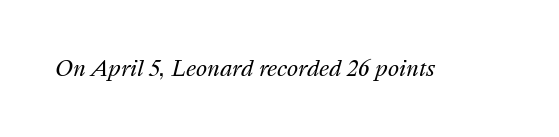
Q: Is the text bold? A: No.
Q: Is the text italic (slanted)? A: Yes, it leans right by about 16 degrees.
Q: Is the text underlined? A: No.
Q: Is the spacing between letters normal or unusually wide? A: Normal.
